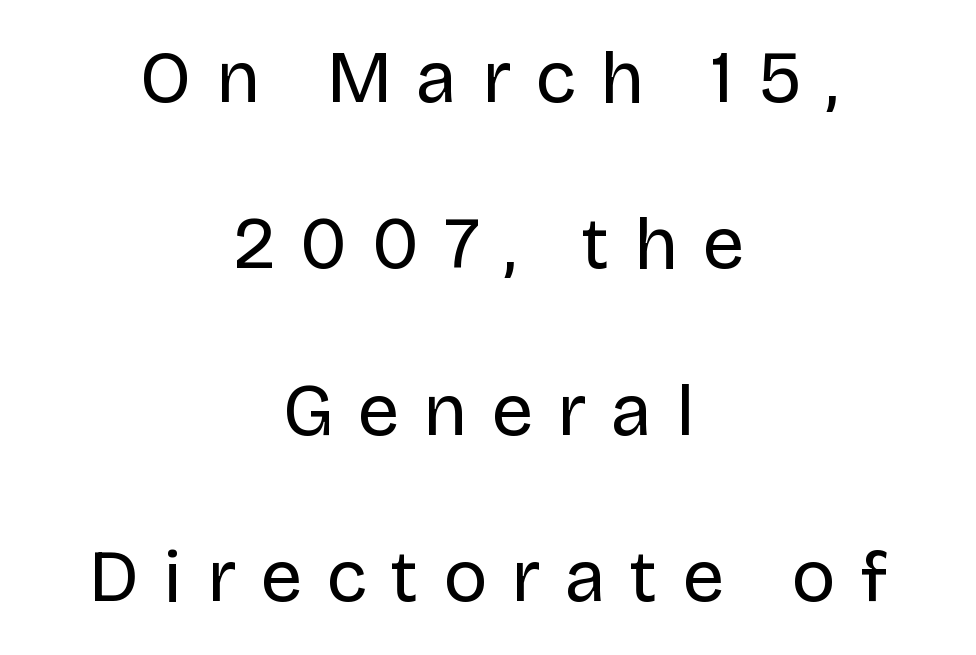
Every stem runs plumb, perpendicular to the baseline. The gaps between neighbouring characters are conspicuously large. Clear beneath every line of the passage. Airy leading. Is the type heavy? It reads as light-to-regular instead. Varying glyph widths throughout — classic text-font behaviour.
